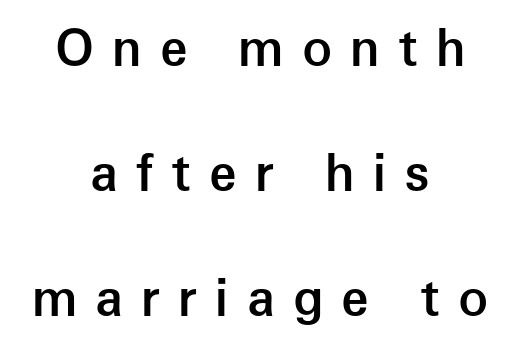
Q: Is the text bold? A: Semi-bold.
Q: Is the text italic (slanted)? A: No, it is upright.
Q: Is the typeface a serif or a sans-serif typeface? A: Sans-serif.
Q: Is the text underlined? A: No.
Q: How is the paragraph aligned? A: Centered.
Q: Is the spacing between letters normal or unusually wide? A: Unusually wide.
Q: Is the spacing between lines tight, normal or loose? A: Loose.
Q: Width (condensed, normal, or wide)? A: Normal.
Q: Stroke contrast? A: Low.
Q: x-height? A: Medium.
Q: Monospaced? A: No.
